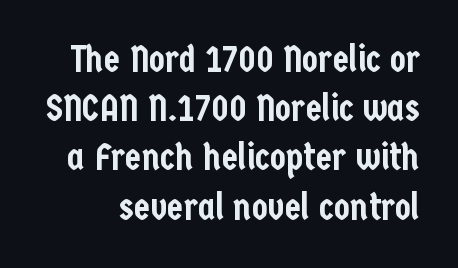
The image shows 37 px condensed sans-serif type, upright; set normal line spacing (1.33x), normal letter spacing, not underlined; low stroke contrast and a medium x-height.
